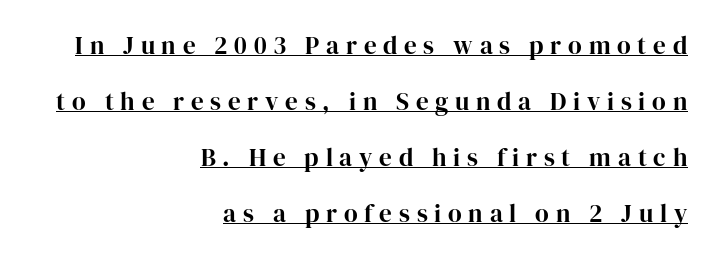
Quick note: not italic, upright. Students, this is bold: see how much ink each stroke carries. A typesetter would call this leading open, well beyond the default. Compared with a flush-left layout, this one pins lines to the opposite, right side.
